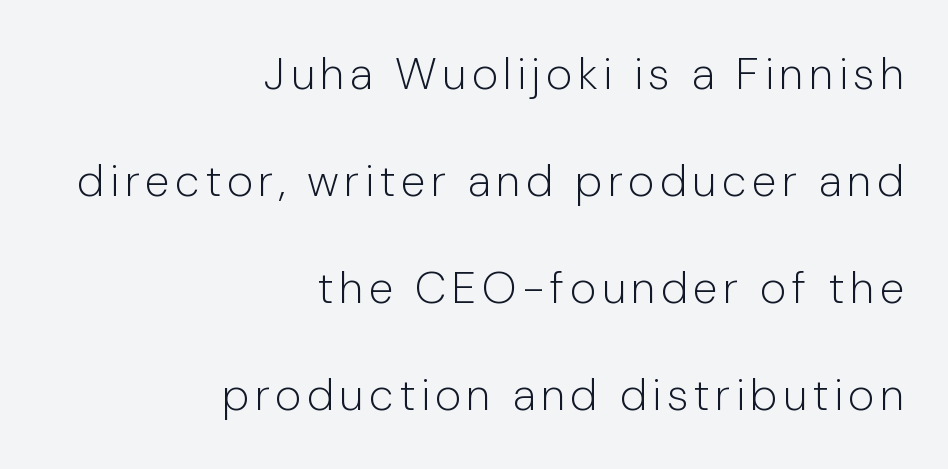
The image shows 45 px light sans-serif type, upright; set right-aligned, loose line spacing (2.38x), not underlined; low stroke contrast and a medium x-height.
